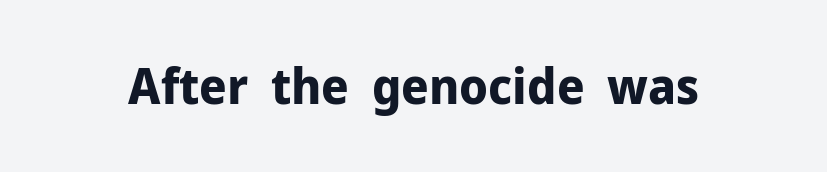
{"serif": "no", "italic": "no", "bold": "yes", "weight": "bold", "width": "normal", "stroke_contrast": "low", "x_height": "medium", "monospaced": "no", "underline": "no", "letter_spacing": "normal", "letter_spacing_em": 0.0, "glyph_px": 50}
